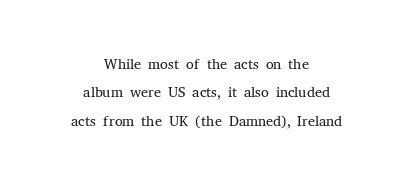
The image shows 22 px text type, upright; set centered, normal line spacing (1.29x), normal letter spacing, not underlined.
